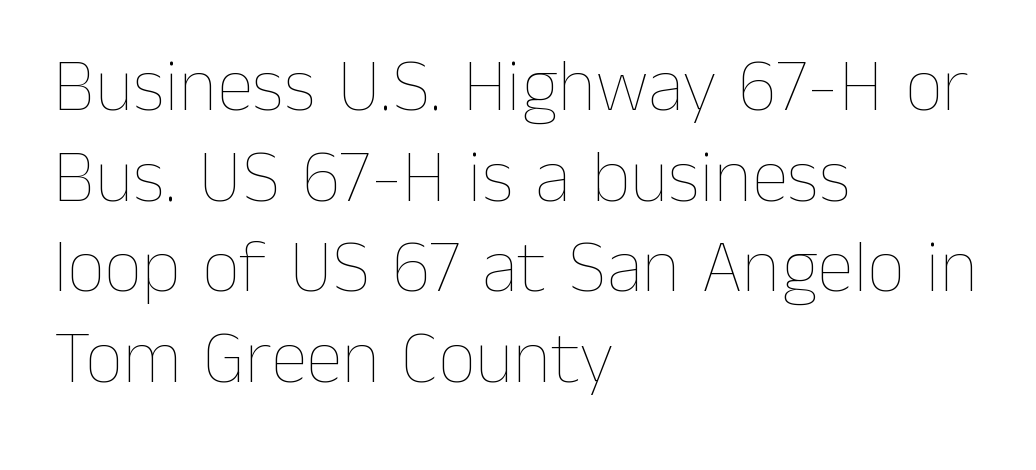
In terms of letterspacing, this is plain default setting. The typography opts for an upright posture over an oblique one. Note the varied advance widths — an 'i' is clearly narrower than an 'm'. This is not heavy type; no bold has been used.
